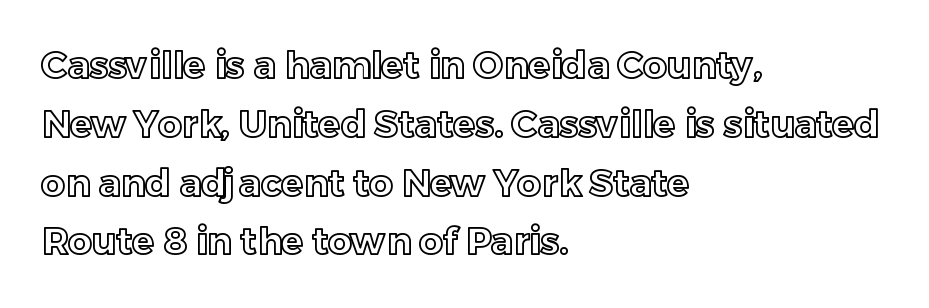
Q: Is the text italic (slanted)? A: No, it is upright.
Q: Is the text underlined? A: No.
Q: How is the paragraph aligned? A: Left-aligned.
Q: Is the spacing between letters normal or unusually wide? A: Normal.
Q: Is the spacing between lines tight, normal or loose? A: Normal.
Q: Width (condensed, normal, or wide)? A: Normal.
Q: x-height? A: Medium.
Q: Monospaced? A: No.
